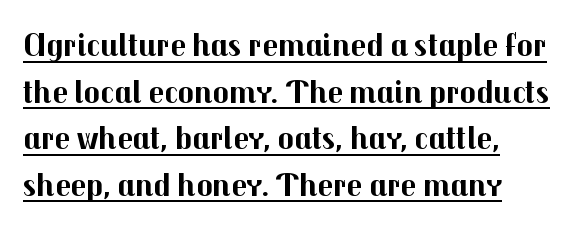
Q: Is the text bold? A: Yes.
Q: Is the text italic (slanted)? A: No, it is upright.
Q: Is the typeface a serif or a sans-serif typeface? A: Sans-serif.
Q: Is the text underlined? A: Yes.
Q: How is the paragraph aligned? A: Left-aligned.
Q: Is the spacing between letters normal or unusually wide? A: Normal.
Q: Is the spacing between lines tight, normal or loose? A: Normal.
Q: Width (condensed, normal, or wide)? A: Normal.
Q: Stroke contrast? A: Medium.
Q: x-height? A: Medium.
Q: Monospaced? A: No.
